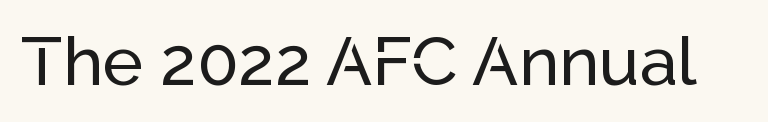
The image shows 68 px sans-serif type, upright; set normal letter spacing, not underlined; low stroke contrast and a medium x-height.
